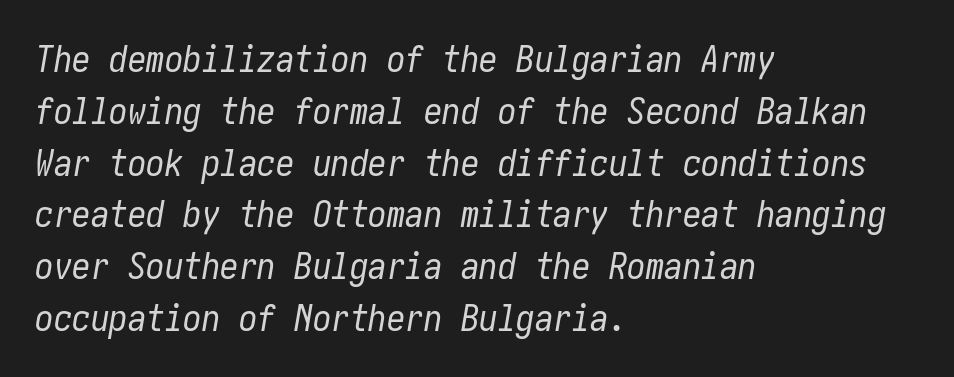
{"italic": "yes", "lean": "right", "slant_degrees": 10, "bold": "no", "weight": "regular", "width": "condensed", "stroke_contrast": "low", "x_height": "medium", "underline": "no", "align": "left", "line_spacing": "normal", "line_spacing_ratio": 1.4, "letter_spacing": "normal", "letter_spacing_em": 0.0, "glyph_px": 37}
